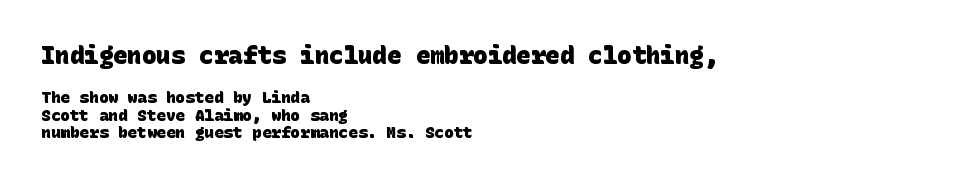
Rule under the text: the space is simply empty. The face used here appears at its bigger size in the upper chunk. This sample is left-justified, so line endings fall wherever the words run out. The leading is snug, giving the passage a crowded texture.
